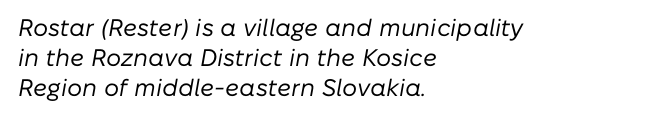
The image shows 24 px text type, italic (leaning right); set left-aligned, normal line spacing (1.26x), normal letter spacing, not underlined.
